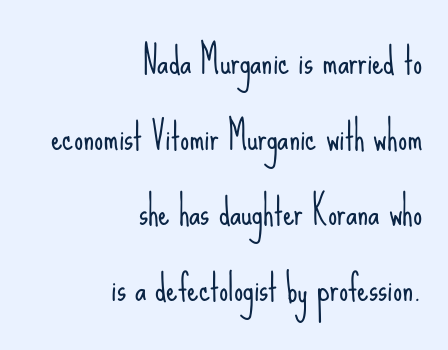
The line-height multiplier appears high, well above default. Note the varied advance widths — an 'i' is clearly narrower than an 'm'. Is this a sans? Yes — the strokes have no serifs. The letters sit at their default tracking, neither squeezed nor spread. The font sits on the lighter half of the weight spectrum, regular included.
